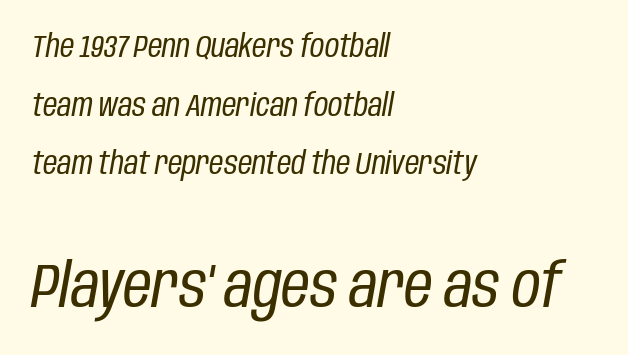
Is this a heavy cut? Hardly; it is regular or lighter. Is the letter spacing exaggerated? No — it looks like the ordinary default. Underline: absent. The following chunk of copy outweighs the initial chunk in type size. This sample is left-justified, so line endings fall wherever the words run out. Each letter keeps its own natural width here, so spacing adapts to shape.
